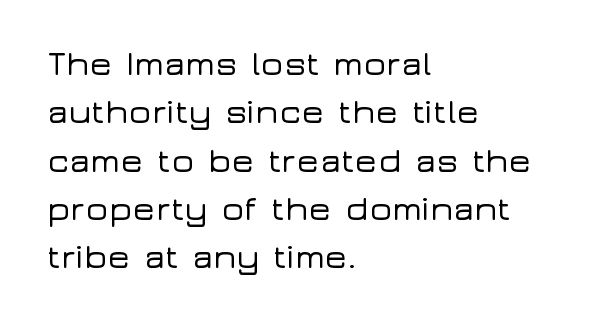
Varying glyph widths throughout — classic text-font behaviour. Serifs: no, the terminals of the letterforms are clean. The type sits square on the baseline with zero lean. Baseline-to-baseline distance is the conventional proportion of letter height. Unmarked baselines from the first word to the last. Compared with a centered layout, this one pins lines to the left instead.
